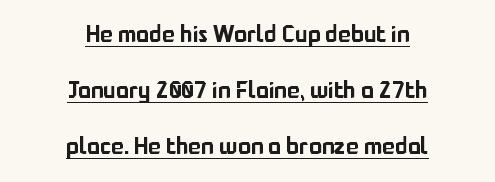
The image shows 24 px text type, upright; set centered, loose line spacing (2.33x), normal letter spacing, underlined.
